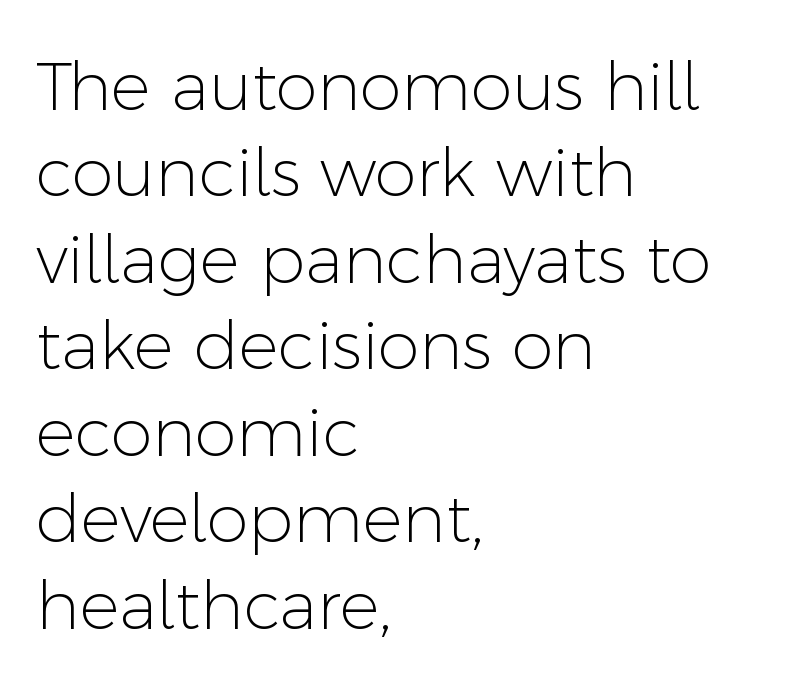
Upright lettering throughout. The area under the type is left untouched. Casual observation: everything's shoved over to the left. You could call the tracking neutral — neither tight nor loose. A sans-serif font was chosen for this passage.
